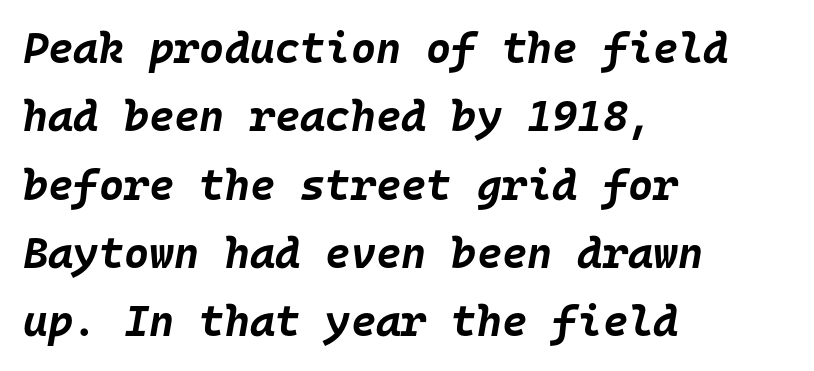
The image shows 43 px bold type, italic (leaning right), monospaced; set left-aligned, normal line spacing (1.59x), normal letter spacing, not underlined; low stroke contrast and a large x-height.
